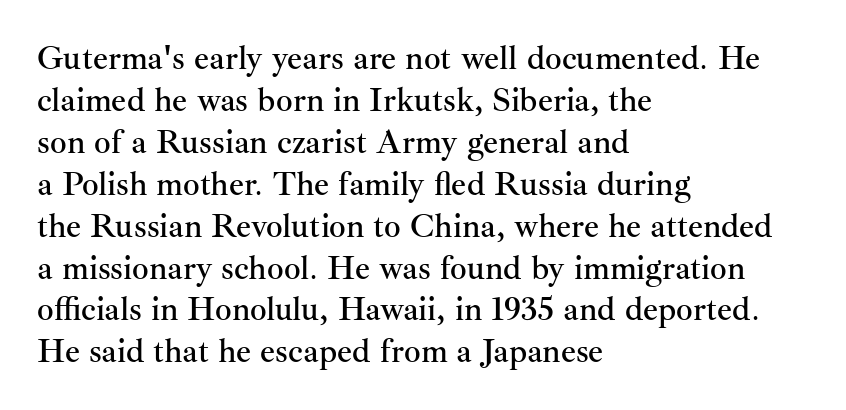
Spacing verdict: proportional, widths tailored to each character. Summary of vertical rhythm: regular, with standard interline spacing. Small tapered or slab feet sit at the stroke ends, so this counts as serif. Visually the block forms a straight wall on the left and a jagged coastline on the right.
